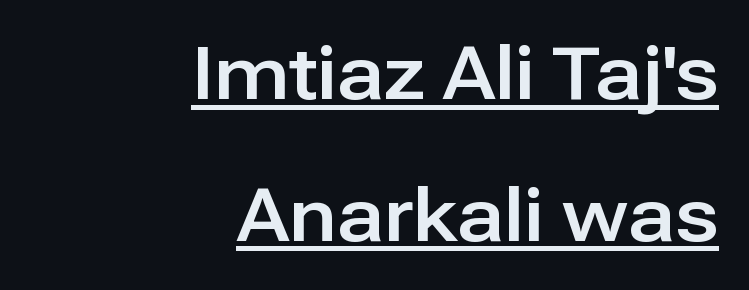
Q: Is the text italic (slanted)? A: No, it is upright.
Q: Is the typeface a serif or a sans-serif typeface? A: Sans-serif.
Q: Is the text underlined? A: Yes.
Q: How is the paragraph aligned? A: Right-aligned.
Q: Is the spacing between letters normal or unusually wide? A: Normal.
Q: Is the spacing between lines tight, normal or loose? A: Loose.
Q: Width (condensed, normal, or wide)? A: Normal.
Q: Stroke contrast? A: Low.
Q: x-height? A: Medium.
Q: Monospaced? A: No.
